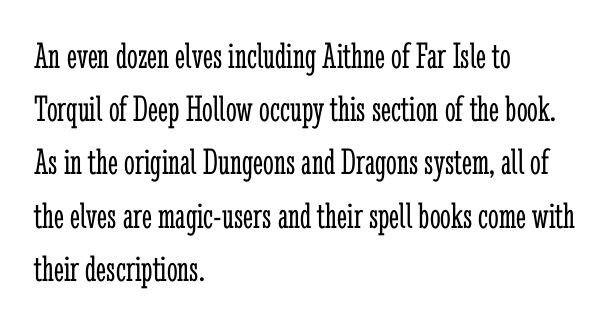
{"serif": "yes", "italic": "no", "bold": "no", "weight": "light", "width": "condensed", "stroke_contrast": "low", "x_height": "medium", "monospaced": "no", "underline": "no", "align": "left", "line_spacing": "normal", "line_spacing_ratio": 1.4, "letter_spacing": "normal", "letter_spacing_em": 0.0, "glyph_px": 38}
